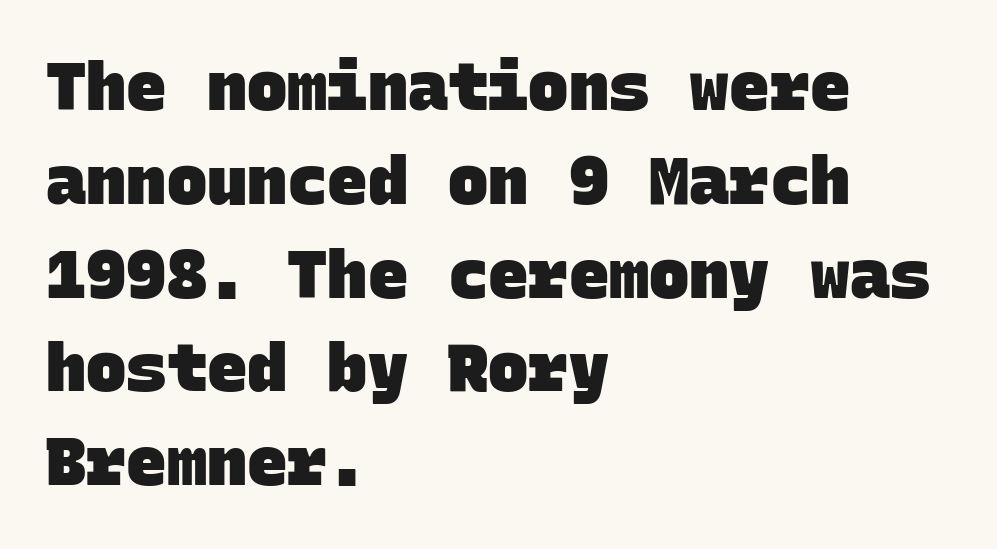
Q: Is the text bold? A: Yes.
Q: Is the typeface a serif or a sans-serif typeface? A: Sans-serif.
Q: Is the text underlined? A: No.
Q: How is the paragraph aligned? A: Left-aligned.
Q: Is the spacing between letters normal or unusually wide? A: Normal.
Q: Is the spacing between lines tight, normal or loose? A: Normal.
Q: Width (condensed, normal, or wide)? A: Normal.
Q: Stroke contrast? A: Low.
Q: x-height? A: Large.
Q: Monospaced? A: Yes.
